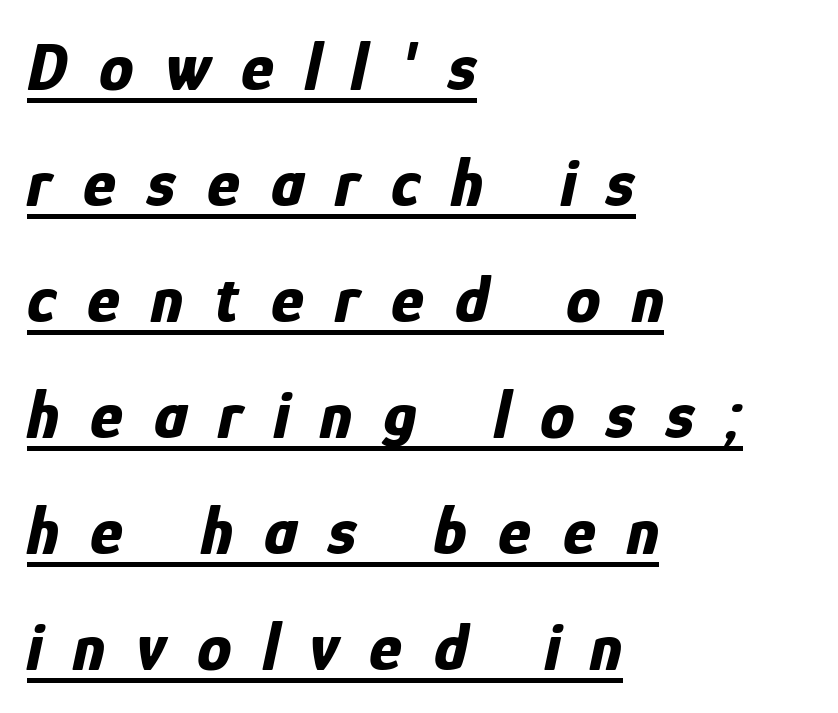
Q: Is the text bold? A: Yes.
Q: Is the text italic (slanted)? A: Yes, it leans right by about 12 degrees.
Q: Is the text underlined? A: Yes.
Q: How is the paragraph aligned? A: Left-aligned.
Q: Is the spacing between letters normal or unusually wide? A: Unusually wide.
Q: Is the spacing between lines tight, normal or loose? A: Normal.
Q: Width (condensed, normal, or wide)? A: Condensed.
Q: Stroke contrast? A: Low.
Q: x-height? A: Medium.
Q: Monospaced? A: No.
